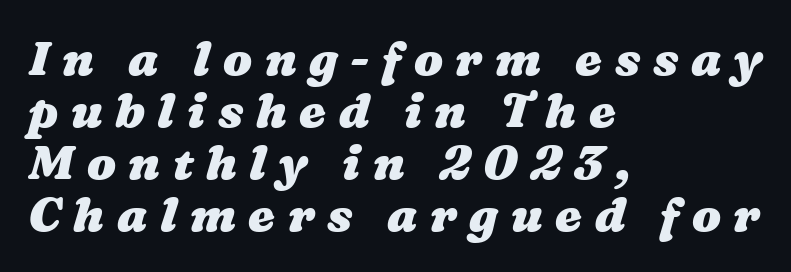
Varying glyph widths throughout — classic text-font behaviour. Compared with typical body copy, the letter spacing here is much looser. Quick note: interline space is minimal. Descender tails drop into unmarked territory. The paragraph has a hard left edge and a soft right edge.
